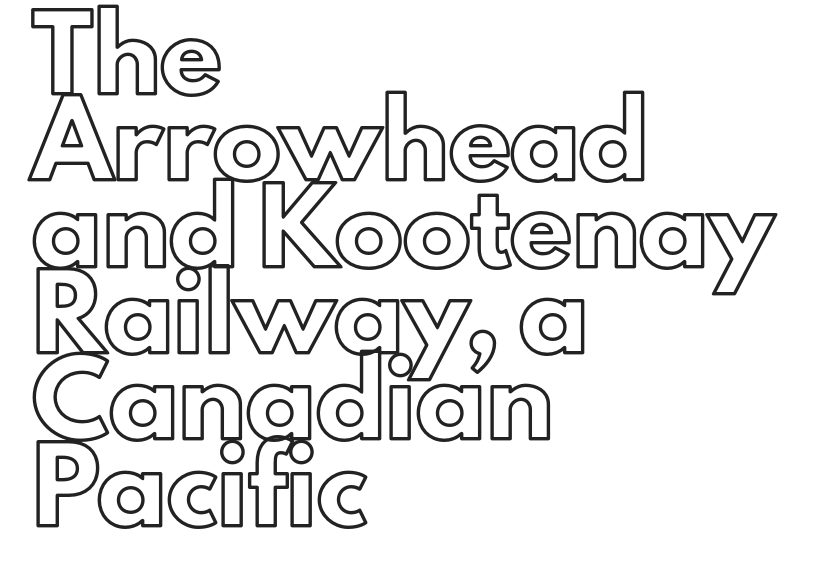
{"italic": "no", "width": "normal", "x_height": "small", "monospaced": "no", "underline": "no", "align": "left", "line_spacing": "normal", "line_spacing_ratio": 1.27, "letter_spacing": "normal", "letter_spacing_em": 0.0, "glyph_px": 68}
